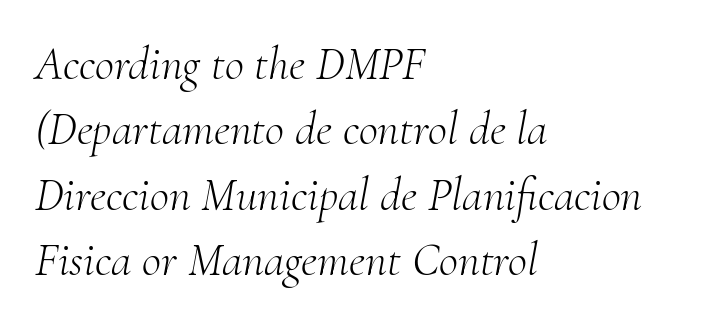
Letters have the restrained weight of plain body copy at most. A typesetter would call this proportional, since set widths differ per character. The face used here is seriffed, in the tradition of book romans. Alignment: flush left.
